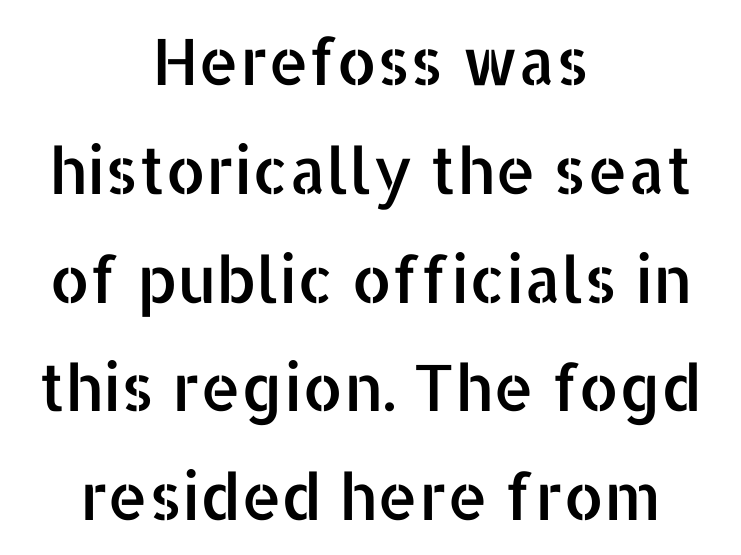
Q: Is the text italic (slanted)? A: No, it is upright.
Q: Is the typeface a serif or a sans-serif typeface? A: Sans-serif.
Q: Is the text underlined? A: No.
Q: How is the paragraph aligned? A: Centered.
Q: Is the spacing between letters normal or unusually wide? A: Normal.
Q: Is the spacing between lines tight, normal or loose? A: Normal.
Q: Width (condensed, normal, or wide)? A: Normal.
Q: Stroke contrast? A: Low.
Q: x-height? A: Medium.
Q: Monospaced? A: No.
